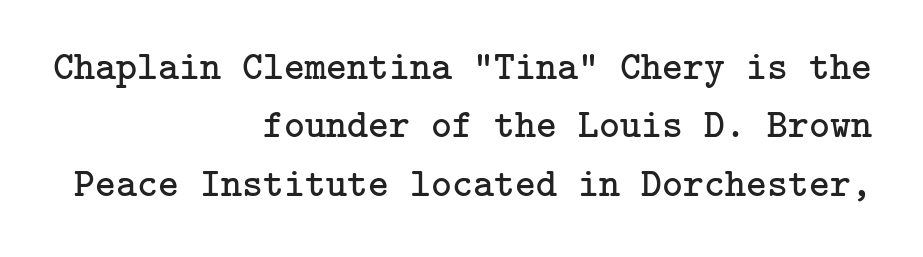
No extra tracking has been applied to these lines. When letters stand straight like this, we call the style roman or upright. The typesetter chose a ragged-left arrangement here. Letters have the restrained weight of plain body copy at most. Yep, those are serifs on the letters. Reading down the column, the eye jumps a familiar distance to each next line.
